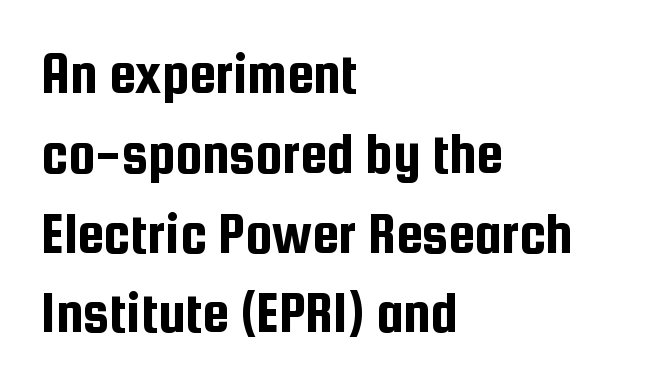
Each letter keeps its own natural width here, so spacing adapts to shape. Decoration check: the copy has no underline. The letters carry no serifs — their stems end cleanly without finishing strokes. The rendering keeps characters at their native spacing. The specimen reads as upright at a glance. The line-height multiplier appears to be the usual default.
